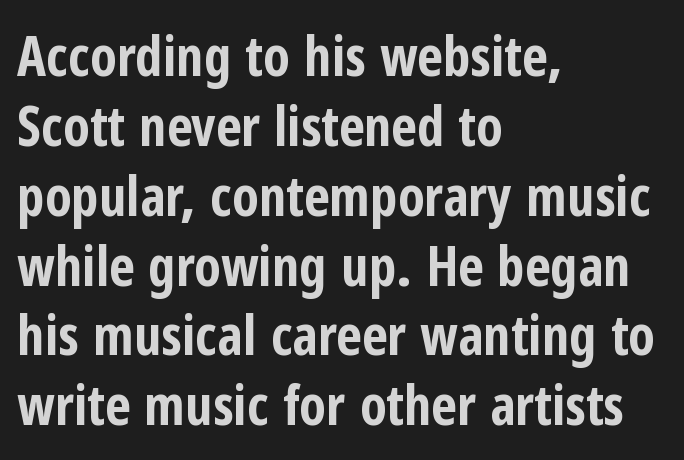
{"serif": "no", "italic": "no", "bold": "yes", "weight": "bold", "width": "condensed", "stroke_contrast": "low", "x_height": "medium", "monospaced": "no", "underline": "no", "align": "left", "line_spacing": "normal", "line_spacing_ratio": 1.27, "letter_spacing": "normal", "letter_spacing_em": 0.0, "glyph_px": 55}
